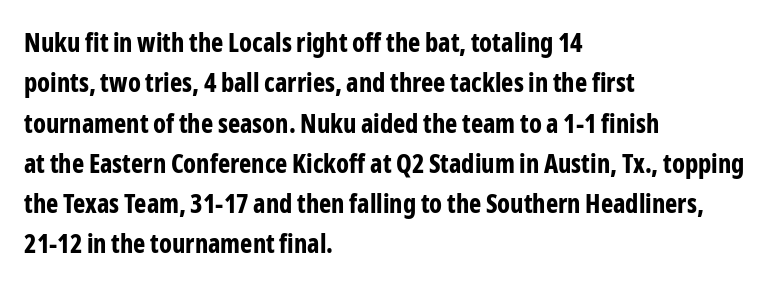
A classic flush-left, rag-right setting is used for this passage. Rows of type keep a routine distance in the vertical direction. Descenders are the only things crossing below the line. The strokes are fattened all the way to bold. Tracking value appears to be zero — textbook default spacing.
